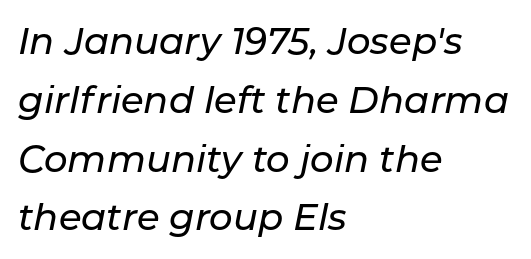
These lines were composed using italics. Descenders hang freely into open space. Students, observe: this is what conventionally led text looks like. The rendering uses natural spacing where letterforms have individual widths. Observe the ordinary spacing: letters are neighbours, not strangers. These lines are set flush left with a ragged right edge.
